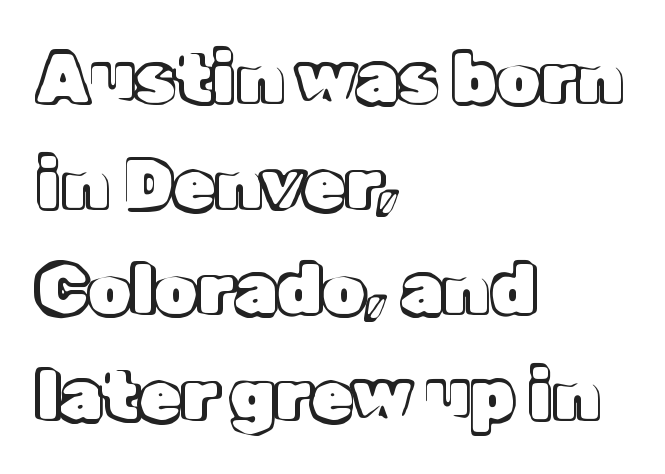
{"italic": "no", "width": "normal", "x_height": "medium", "monospaced": "no", "underline": "no", "align": "left", "line_spacing": "normal", "line_spacing_ratio": 1.53, "letter_spacing": "normal", "letter_spacing_em": 0.0, "glyph_px": 69}
